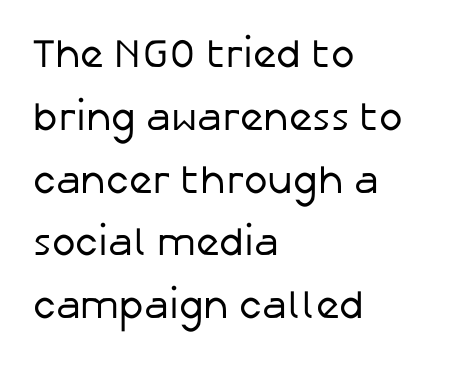
Q: Is the text bold? A: No.
Q: Is the text italic (slanted)? A: No, it is upright.
Q: Is the typeface a serif or a sans-serif typeface? A: Sans-serif.
Q: Is the text underlined? A: No.
Q: How is the paragraph aligned? A: Left-aligned.
Q: Is the spacing between letters normal or unusually wide? A: Normal.
Q: Is the spacing between lines tight, normal or loose? A: Normal.
Q: Width (condensed, normal, or wide)? A: Normal.
Q: Stroke contrast? A: Low.
Q: x-height? A: Medium.
Q: Monospaced? A: No.
